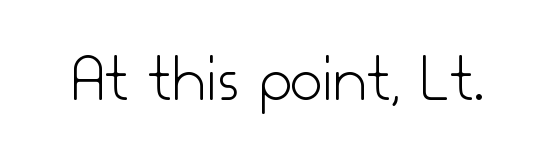
Think of a printed novel: that variable character pitch is what you see here. The typeface has the unassuming heft of standard copy or less. The strip under each line holds only bare page. This is the regular roman posture of the typeface. How are the letters spaced? Ordinarily, with no added tracking.
